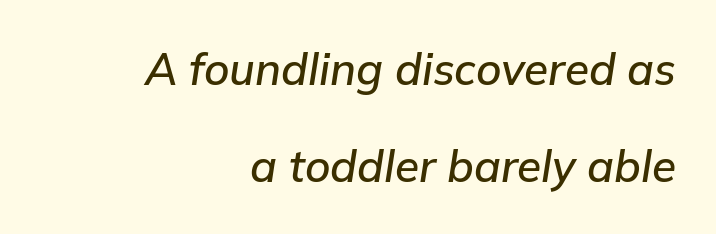
The image shows 44 px text type, italic (leaning right); set right-aligned, loose line spacing (2.21x), normal letter spacing, not underlined; low stroke contrast and a medium x-height.
